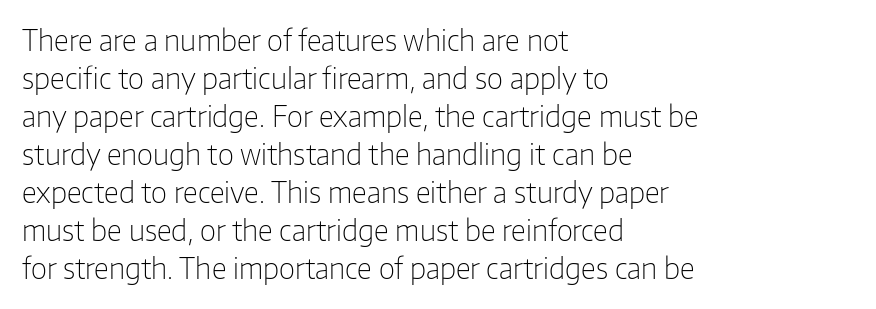
The image shows 28 px light sans-serif type, upright; set left-aligned, normal line spacing (1.36x), normal letter spacing, not underlined; low stroke contrast and a medium x-height.
